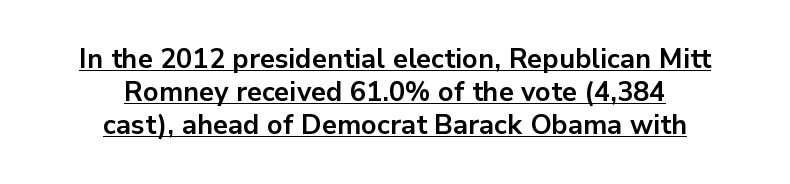
Q: Is the text bold? A: Yes.
Q: Is the text italic (slanted)? A: No, it is upright.
Q: Is the text underlined? A: Yes.
Q: How is the paragraph aligned? A: Centered.
Q: Is the spacing between letters normal or unusually wide? A: Normal.
